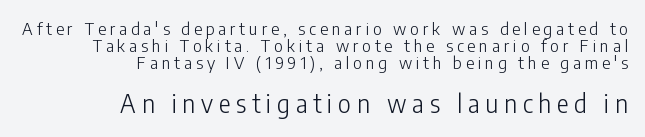
The image shows 25 px text type, upright; set right-aligned, tight line spacing (0.99x), unusually wide letter spacing (+0.23 em), not underlined; the second (bottom) block is 1.47x larger.
